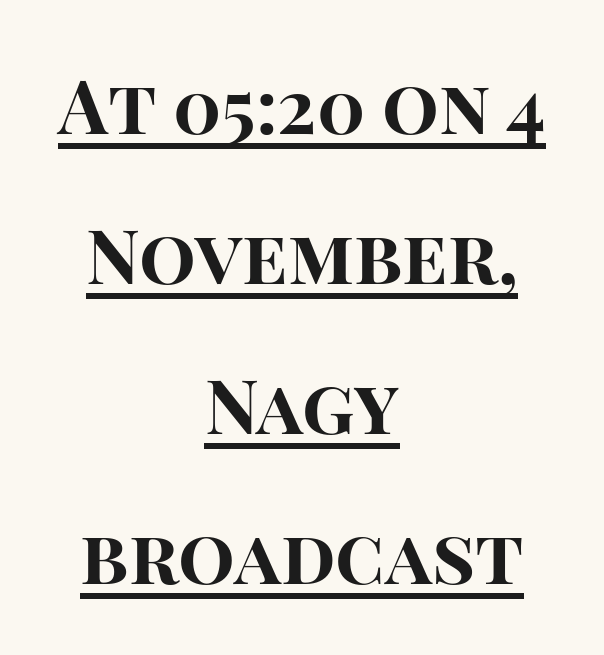
Q: Is the text bold? A: Yes.
Q: Is the text italic (slanted)? A: No, it is upright.
Q: Is the typeface a serif or a sans-serif typeface? A: Sans-serif.
Q: Is the text underlined? A: Yes.
Q: How is the paragraph aligned? A: Centered.
Q: Is the spacing between letters normal or unusually wide? A: Normal.
Q: Is the spacing between lines tight, normal or loose? A: Loose.
Q: Width (condensed, normal, or wide)? A: Normal.
Q: Stroke contrast? A: High.
Q: x-height? A: Large.
Q: Monospaced? A: No.
